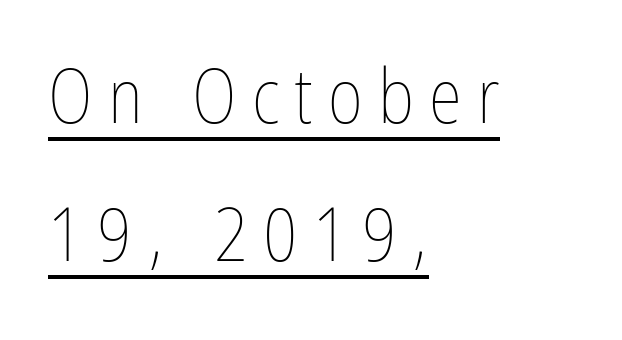
Q: Is the text bold? A: No.
Q: Is the text italic (slanted)? A: No, it is upright.
Q: Is the text underlined? A: Yes.
Q: How is the paragraph aligned? A: Left-aligned.
Q: Is the spacing between letters normal or unusually wide? A: Unusually wide.
Q: Width (condensed, normal, or wide)? A: Condensed.
Q: Stroke contrast? A: Low.
Q: x-height? A: Medium.
Q: Monospaced? A: No.
